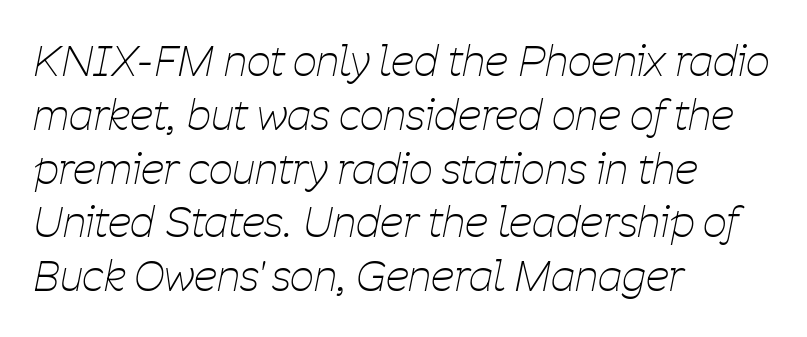
The image shows 42 px thin, condensed type, italic (leaning right); set left-aligned, normal line spacing (1.28x), normal letter spacing, not underlined; low stroke contrast and a medium x-height.
